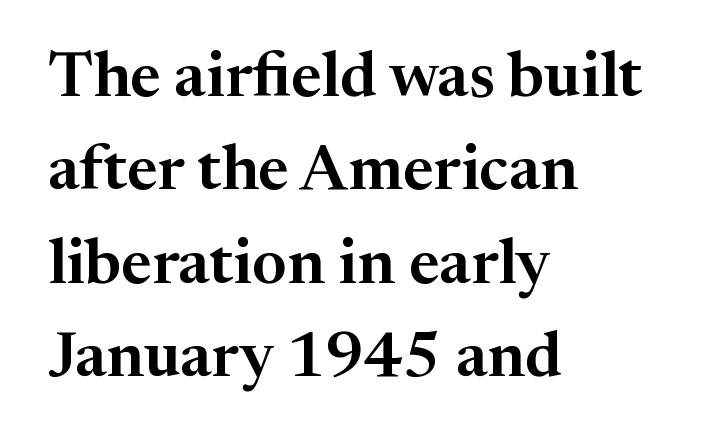
The image shows 64 px serif type, upright; set left-aligned, normal line spacing (1.46x), normal letter spacing, not underlined; medium stroke contrast and a medium x-height.
